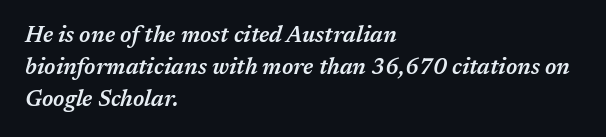
The designer left line spacing at the default. The text carries the slant typical of an italic or oblique font. There is no visible air inserted between adjacent glyphs. The string is rendered with underlining switched off. Stems and bowls a touch heavier than normal — semibold.
